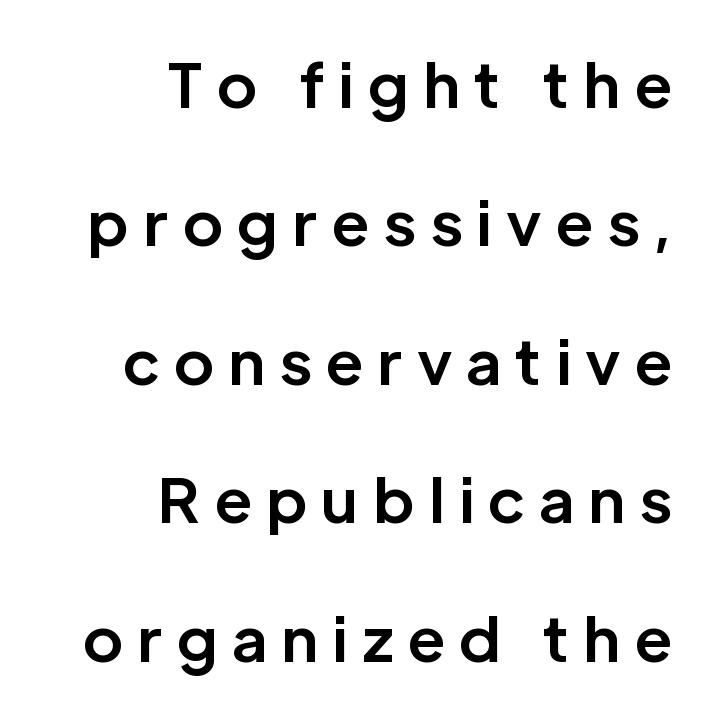
Look at the bottom of the vertical strokes: they stop flat, with no serifs. Heavy-handed strokes throughout: this text is bold. Proportional: the letters do not fall into vertical columns. Beneath every word, the page is bare. The tracking reads as deliberately expanded to a designer's eye.
